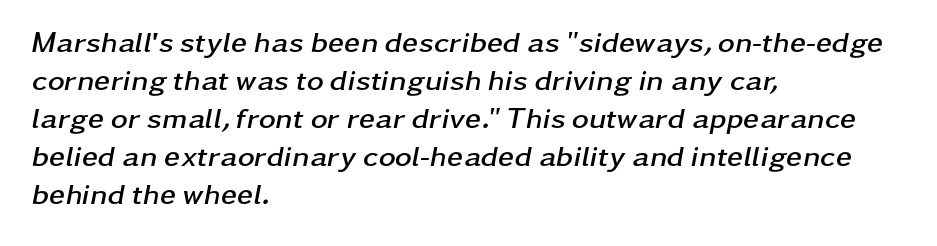
The setting favours the left margin, as ordinary paragraphs usually do. The type is set solid horizontally, with unmodified tracking. Heft: maximum for text — a bold. No word sits above an underline.
